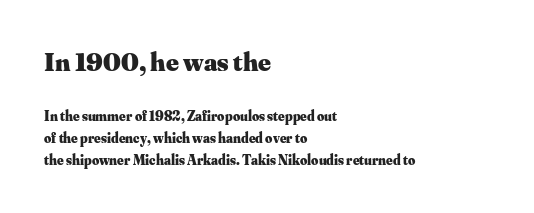
The passage shown begins with its larger block and ends with its smaller one. On the weight axis this lands at bold, roughly 700. Plain, unruled lines of type. The block of text has a typical density, with ordinary space between rows. Inter-character spacing is left at the font's built-in metrics. These lines were composed using upright roman letters.
